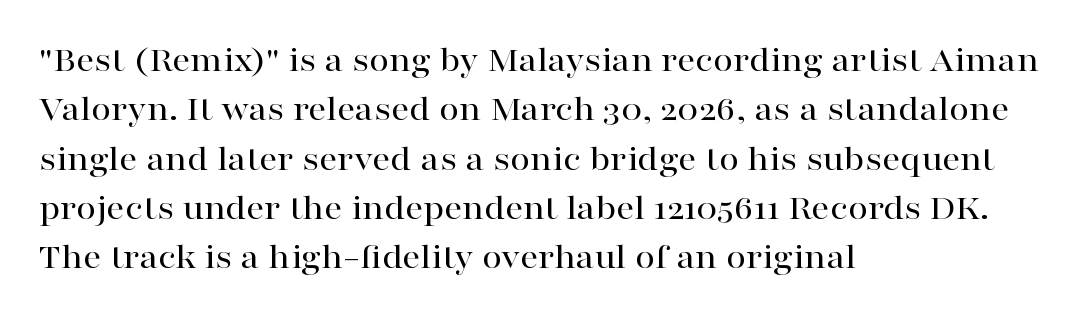
This is the regular roman posture of the typeface. Does the copy run flush right? No — it runs flush left. Descenders are the only things crossing below the line. Tracking here is standard; glyphs follow each other at the usual distance. Is this a fixed-width face? No — the glyphs have proportional, varying widths.
